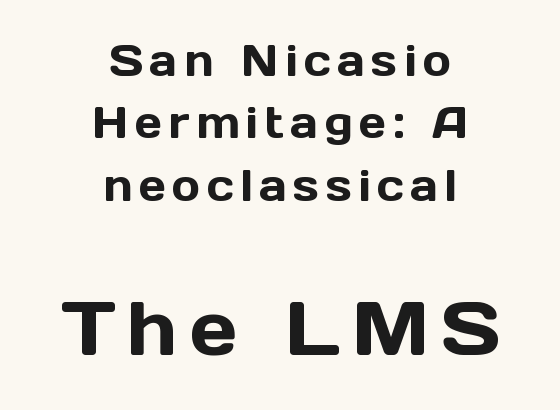
Q: Is the text italic (slanted)? A: No, it is upright.
Q: Is the typeface a serif or a sans-serif typeface? A: Sans-serif.
Q: Is the text underlined? A: No.
Q: How is the paragraph aligned? A: Centered.
Q: Is the spacing between lines tight, normal or loose? A: Normal.
Q: Which block of text is set in a larger size, the first (top) or the second (bottom)? A: The second (bottom) one.
Q: Width (condensed, normal, or wide)? A: Normal.
Q: x-height? A: Medium.
Q: Monospaced? A: No.
